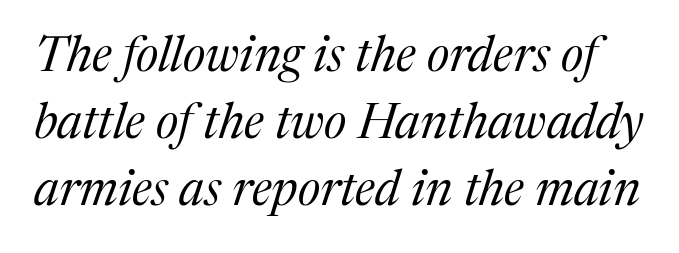
Q: Is the text bold? A: No.
Q: Is the text italic (slanted)? A: Yes, it leans right by about 17 degrees.
Q: Is the typeface a serif or a sans-serif typeface? A: Serif.
Q: Is the text underlined? A: No.
Q: Is the spacing between letters normal or unusually wide? A: Normal.
Q: Is the spacing between lines tight, normal or loose? A: Normal.
Q: Width (condensed, normal, or wide)? A: Normal.
Q: Stroke contrast? A: Medium.
Q: x-height? A: Medium.
Q: Monospaced? A: No.
